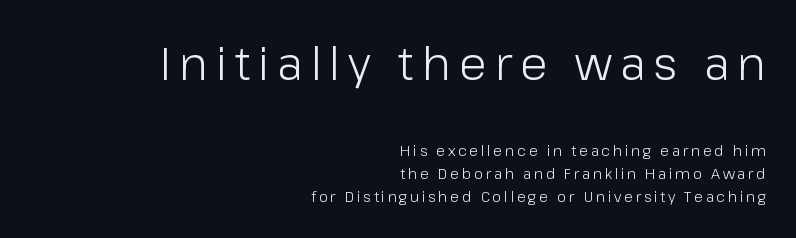
The font is comparable to plain body text, perhaps lighter. Note the varied advance widths — an 'i' is clearly narrower than an 'm'. Successive baselines arrive at the customary interval. Nope, not italic — everything's standing straight. Is the lower block the larger one? No — the upper block carries the bigger type. Just letters on the line, the space beneath them empty.
